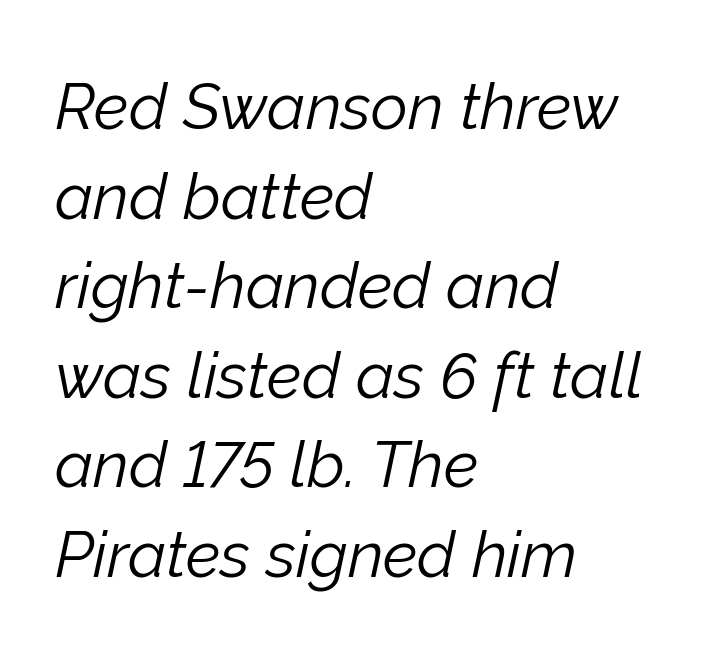
{"italic": "yes", "lean": "right", "slant_degrees": 12, "bold": "no", "weight": "light", "width": "normal", "stroke_contrast": "low", "x_height": "medium", "monospaced": "no", "underline": "no", "align": "left", "line_spacing": "normal", "line_spacing_ratio": 1.4, "letter_spacing": "normal", "letter_spacing_em": 0.0, "glyph_px": 64}
